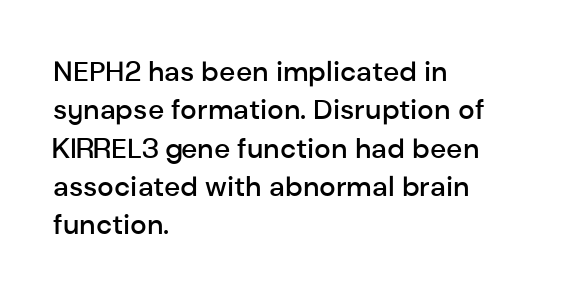
The image shows 28 px semibold sans-serif type, upright; set left-aligned, normal line spacing (1.37x), normal letter spacing, not underlined; low stroke contrast and a medium x-height.
